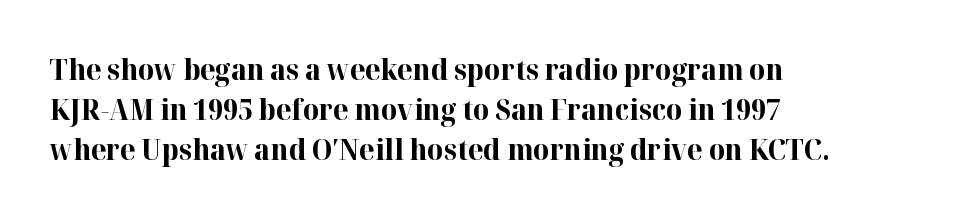
Unlike a clean sans, this face finishes its strokes with serifs. Nothing unusual about the tracking: characters are spaced as the font intends. The passage is arranged the way most books set body copy — flush left. The letters advance in unequal steps, a hallmark of proportional type.
